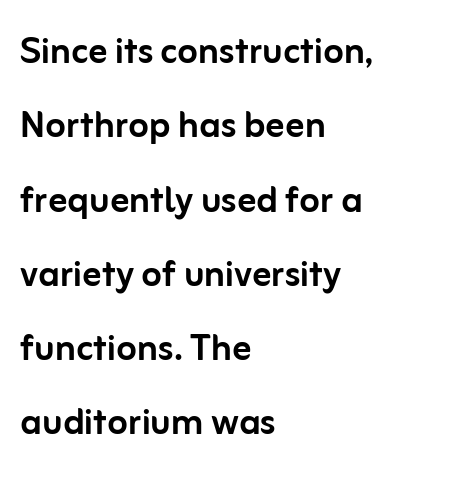
Q: Is the text italic (slanted)? A: No, it is upright.
Q: Is the typeface a serif or a sans-serif typeface? A: Sans-serif.
Q: Is the text underlined? A: No.
Q: How is the paragraph aligned? A: Left-aligned.
Q: Is the spacing between letters normal or unusually wide? A: Normal.
Q: Is the spacing between lines tight, normal or loose? A: Normal.
Q: Width (condensed, normal, or wide)? A: Normal.
Q: Stroke contrast? A: Low.
Q: x-height? A: Medium.
Q: Monospaced? A: No.
